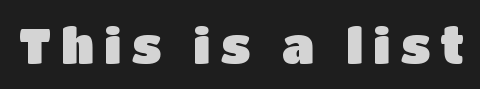
Is this a fixed-width face? No — the glyphs have proportional, varying widths. This rendering widens character spacing well past its baseline value. Are there feet on the stems? There aren't — it's a sans. Anything drawn beneath the words? Only blank space. The lettering stays uniformly vertical, giving the passage a roman look.
